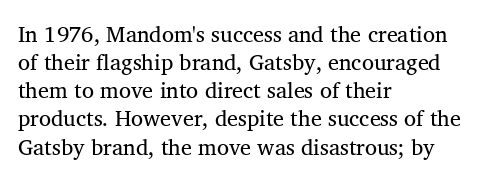
Normally led — the rows are evenly, conventionally spaced. Underlining? Definitely not there. The axis of the letterforms is exactly vertical. The passage is arranged the way most books set body copy — flush left. Default kerning and tracking; the words read as compact shapes.
